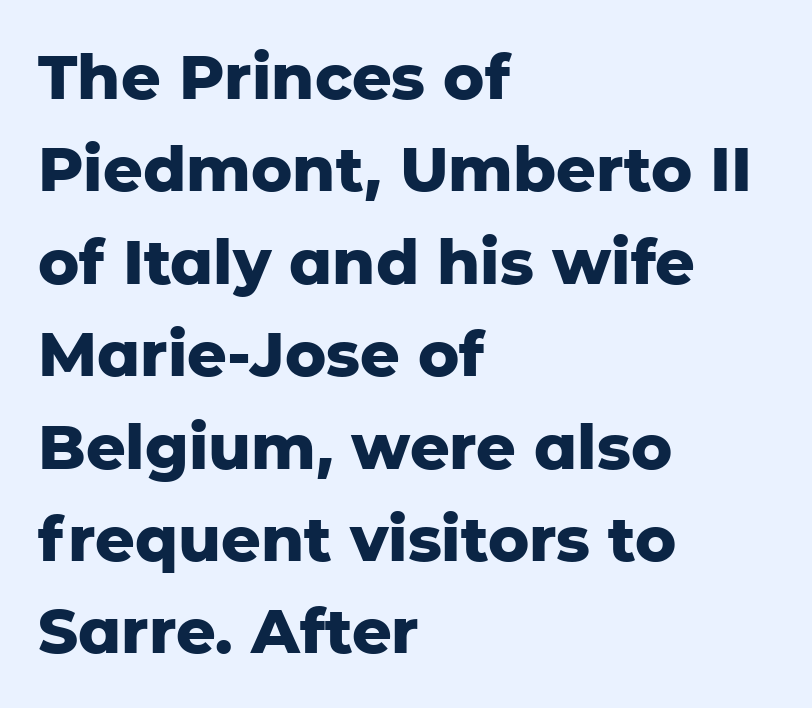
Here the glyphs are tracked normally, forming tight word shapes. Note the varied advance widths — an 'i' is clearly narrower than an 'm'. The space directly below the letters is spotless. Rows of type keep a routine distance in the vertical direction. Nope, not italic — everything's standing straight.
